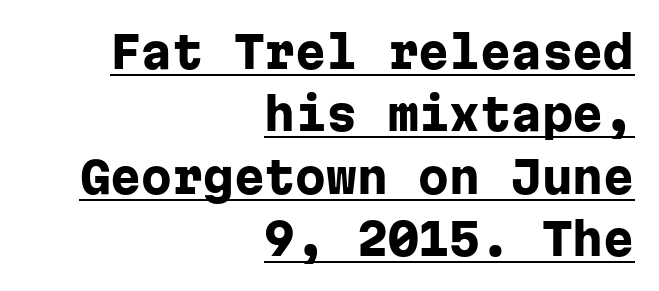
{"serif": "no", "italic": "no", "bold": "yes", "weight": "heavy", "width": "normal", "stroke_contrast": "low", "x_height": "medium", "monospaced": "yes", "underline": "yes", "align": "right", "line_spacing": "normal", "line_spacing_ratio": 1.42, "letter_spacing": "normal", "letter_spacing_em": 0.0, "glyph_px": 44}
